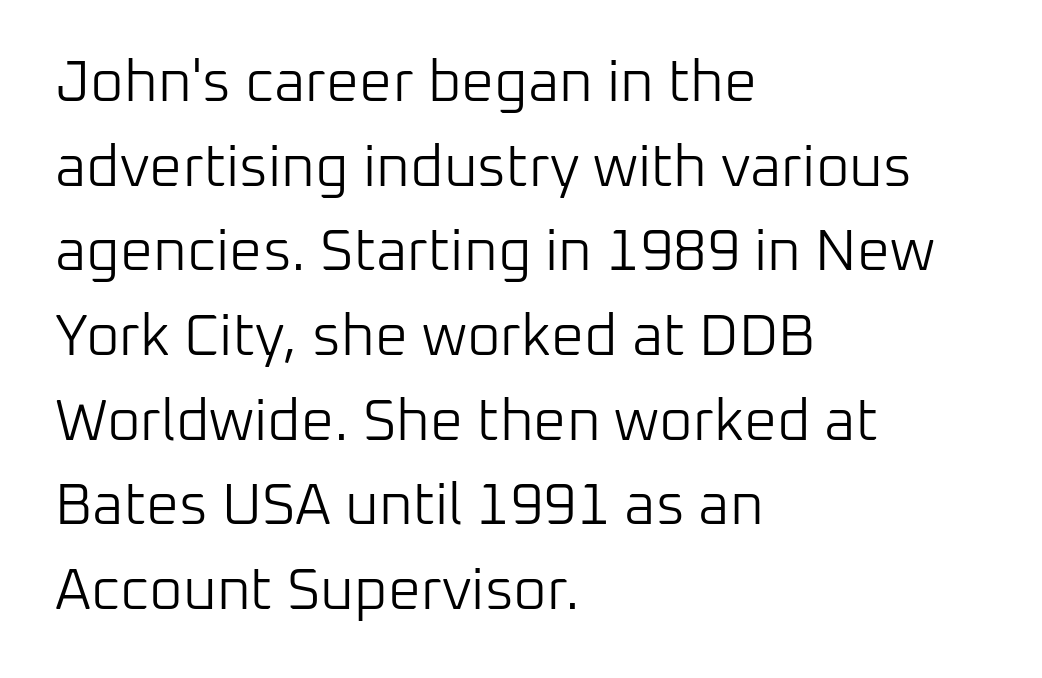
These lines stack with their left ends in a neat column. The line texture is even and compact thanks to regular tracking. You can tell from the bare stems that sans-serif type was used. The vertical gap from one line to the next is medium.
